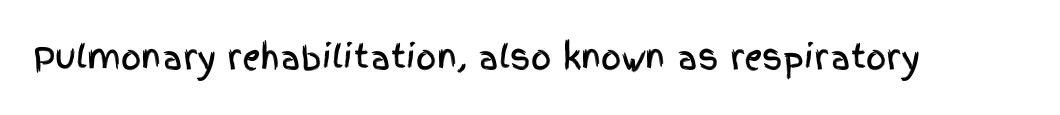
{"serif": "no", "italic": "no", "width": "condensed", "x_height": "large", "monospaced": "no", "underline": "no", "letter_spacing": "normal", "letter_spacing_em": 0.0, "glyph_px": 32}
